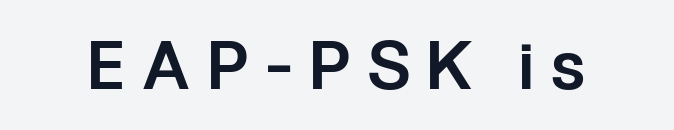
{"serif": "no", "italic": "no", "bold": "semi", "weight": "semibold", "width": "condensed", "stroke_contrast": "low", "x_height": "medium", "monospaced": "no", "underline": "no", "letter_spacing": "wide", "letter_spacing_em": 0.27, "glyph_px": 68}
